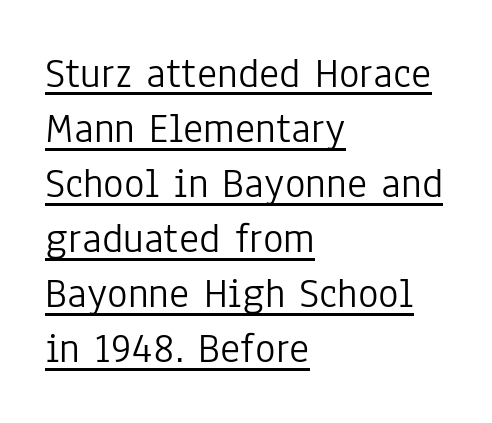
{"serif": "no", "italic": "no", "bold": "no", "weight": "light", "width": "condensed", "stroke_contrast": "low", "x_height": "medium", "monospaced": "no", "underline": "yes", "align": "left", "line_spacing": "normal", "line_spacing_ratio": 1.28, "letter_spacing": "normal", "letter_spacing_em": 0.0, "glyph_px": 43}
